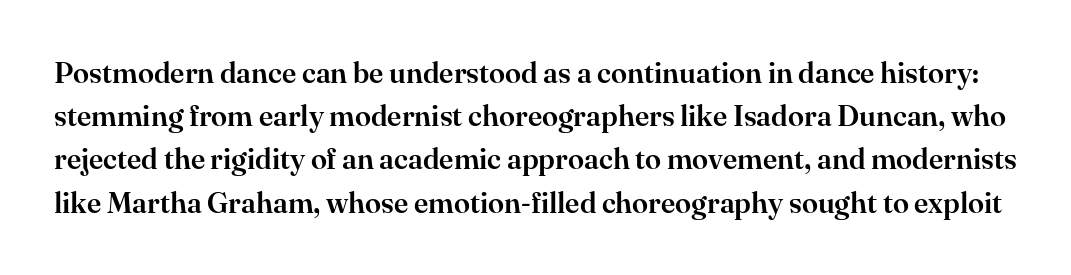
The image shows 29 px serif type, upright; set normal line spacing (1.49x), normal letter spacing, not underlined; high stroke contrast and a small x-height.
